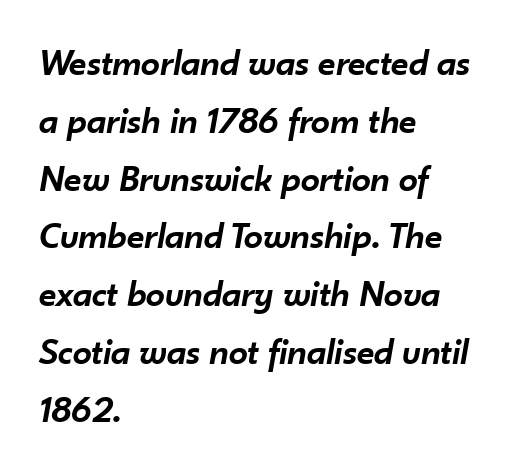
Q: Is the text bold? A: Semi-bold.
Q: Is the text italic (slanted)? A: Yes, it leans right by about 10 degrees.
Q: Is the text underlined? A: No.
Q: How is the paragraph aligned? A: Left-aligned.
Q: Is the spacing between letters normal or unusually wide? A: Normal.
Q: Is the spacing between lines tight, normal or loose? A: Normal.
Q: Width (condensed, normal, or wide)? A: Normal.
Q: Stroke contrast? A: Low.
Q: x-height? A: Small.
Q: Monospaced? A: No.
